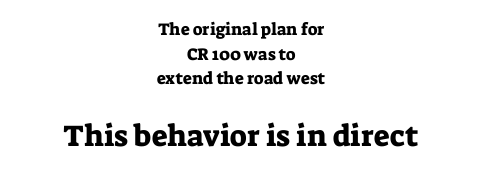
The image shows 30 px serif type, upright; set centered, normal line spacing (1.45x), normal letter spacing, not underlined; the second (bottom) block is 1.76x larger; low stroke contrast and a medium x-height.
